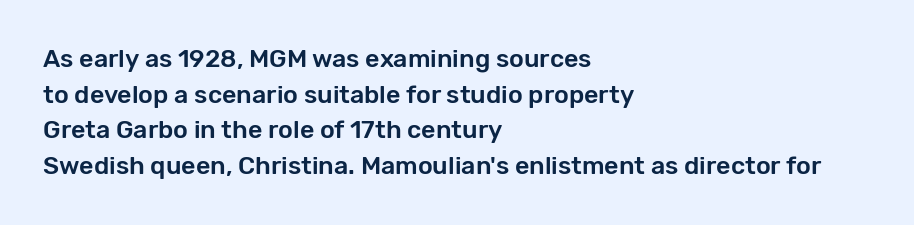
Glyph-to-glyph distance matches everyday printed text. The baseline area is clear. These lines are set flush left with a ragged right edge. Designer's note — italics off, roman on. The rendering uses a moderate line-height, typical for paragraphs.
